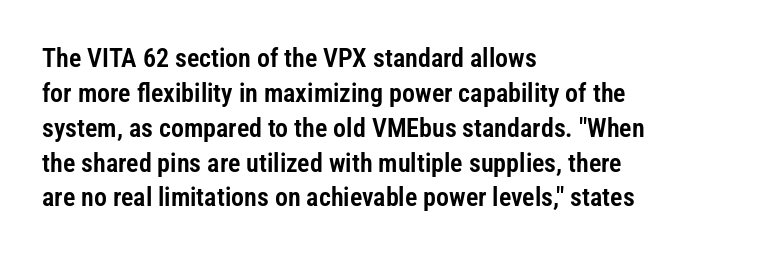
The letters stand straight up with perfectly vertical stems. Anything drawn beneath the words? Only blank space. Vertical spacing — default. Short note: letters normally spaced. Leftover space on each line is placed entirely after the last word.
